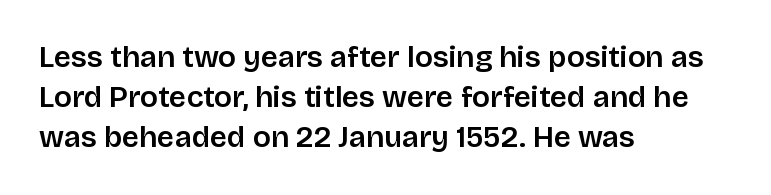
Q: Is the text bold? A: Semi-bold.
Q: Is the text italic (slanted)? A: No, it is upright.
Q: Is the typeface a serif or a sans-serif typeface? A: Sans-serif.
Q: Is the text underlined? A: No.
Q: How is the paragraph aligned? A: Left-aligned.
Q: Is the spacing between letters normal or unusually wide? A: Normal.
Q: Is the spacing between lines tight, normal or loose? A: Normal.
Q: Width (condensed, normal, or wide)? A: Normal.
Q: Stroke contrast? A: Low.
Q: x-height? A: Large.
Q: Monospaced? A: No.
